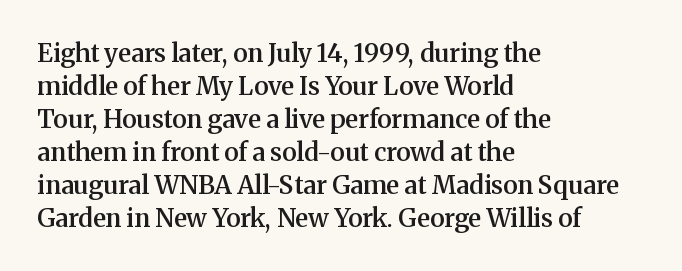
{"italic": "no", "bold": "semi", "underline": "no", "align": "left", "line_spacing": "normal", "line_spacing_ratio": 1.32, "letter_spacing": "normal", "letter_spacing_em": 0.0, "glyph_px": 25}
